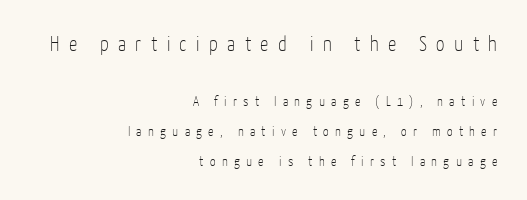
The image shows 21 px text type, upright; set right-aligned, loose line spacing (2.15x), unusually wide letter spacing (+0.45 em), not underlined; the first (top) block is 1.5x larger.
